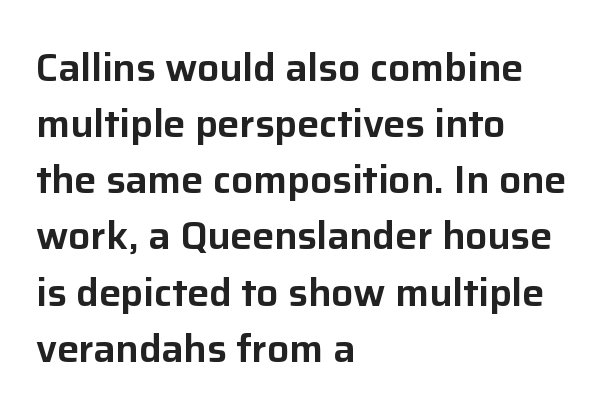
Serifs: no, the terminals of the letterforms are clean. When letters stand straight like this, we call the style roman or upright. One glance says typical: line gaps are just what's usual. If you drew a ruler down the left edge, every line would touch it. Words appear dense and cohesive because spacing is normal.
